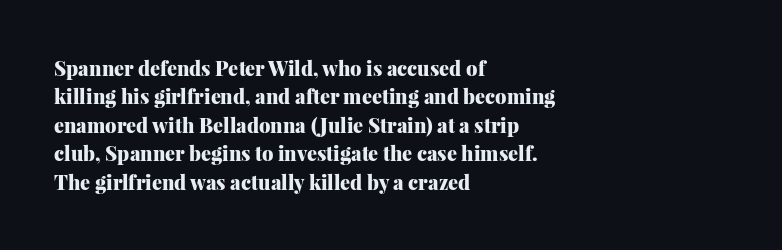
Q: Is the text bold? A: Yes.
Q: Is the text italic (slanted)? A: No, it is upright.
Q: Is the text underlined? A: No.
Q: How is the paragraph aligned? A: Left-aligned.
Q: Is the spacing between letters normal or unusually wide? A: Normal.
Q: Is the spacing between lines tight, normal or loose? A: Normal.
